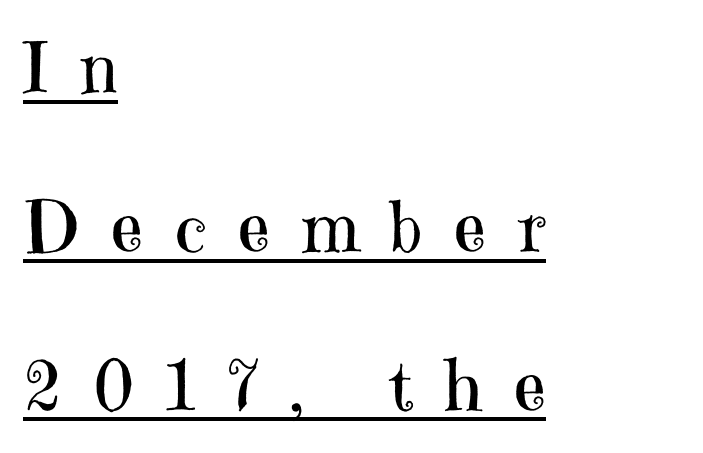
The letters carry serifs — small finishing strokes at the ends of their stems. Underline: present. Note the varied advance widths — an 'i' is clearly narrower than an 'm'. In CSS terms this would be text-align: left. Letters have the restrained weight of plain body copy at most.
